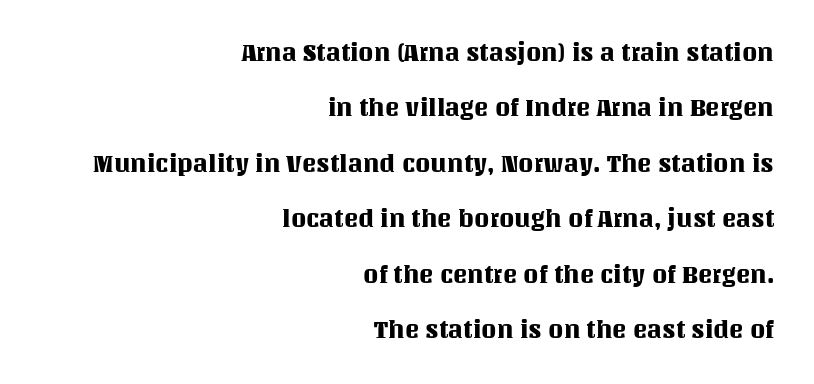
The image shows 24 px text type, upright; set right-aligned, loose line spacing (2.31x), normal letter spacing, not underlined.
